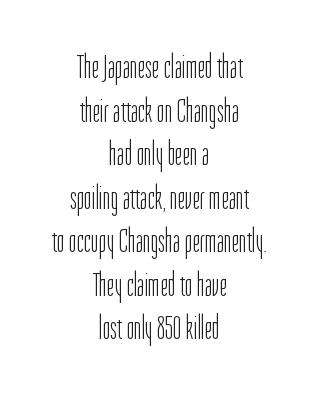
Nobody touched the tracking dial on this one. This sample keeps an unexceptional amount of space between lines. Posture: straight, roman, zero tilt. The baseline area is clear.
